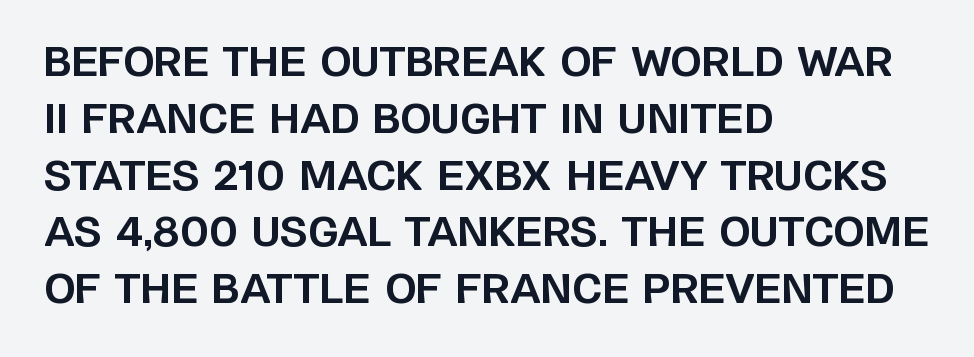
Q: Is the text bold? A: Yes.
Q: Is the text italic (slanted)? A: No, it is upright.
Q: Is the typeface a serif or a sans-serif typeface? A: Sans-serif.
Q: Is the text underlined? A: No.
Q: How is the paragraph aligned? A: Left-aligned.
Q: Is the spacing between letters normal or unusually wide? A: Normal.
Q: Is the spacing between lines tight, normal or loose? A: Normal.
Q: Width (condensed, normal, or wide)? A: Normal.
Q: Stroke contrast? A: Low.
Q: x-height? A: Large.
Q: Monospaced? A: No.
